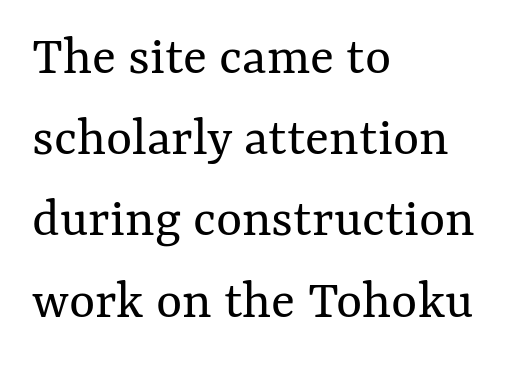
The weight tops out at a normal text grade. These lines are set flush left with a ragged right edge. Check under the words: just untouched page. The lettering stays uniformly vertical, giving the passage a roman look.
